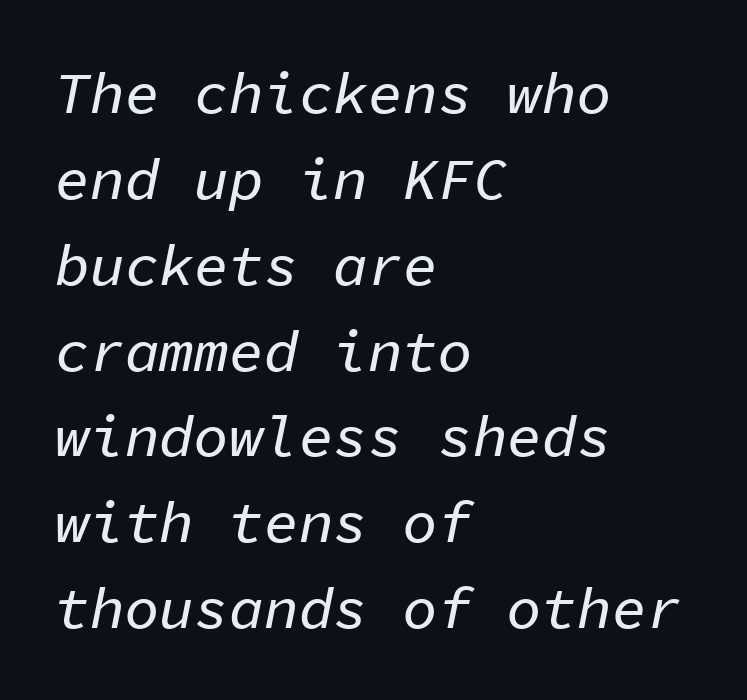
Q: Is the text italic (slanted)? A: Yes, it leans right by about 11 degrees.
Q: Is the text underlined? A: No.
Q: How is the paragraph aligned? A: Left-aligned.
Q: Is the spacing between letters normal or unusually wide? A: Normal.
Q: Is the spacing between lines tight, normal or loose? A: Normal.
Q: Width (condensed, normal, or wide)? A: Normal.
Q: Stroke contrast? A: Low.
Q: x-height? A: Medium.
Q: Monospaced? A: Yes.
